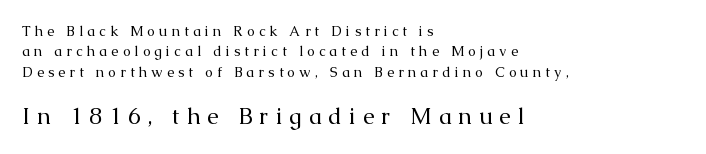
The words here are not underlined. A typesetter would call this leading conventional body-copy spacing. Casual observation: everything's shoved over to the left. Italic: no, the glyphs are upright roman. Size contrast runs from small at the top to large at the bottom. The passage shown has open, widely tracked lettering throughout.
